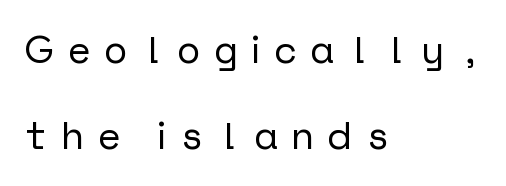
Reading down the block, your eye returns to a fixed left position each line. Ascenders rise straight up at ninety degrees. Words float on clear page, feet unadorned. The typeface chosen for these lines omits serifs.
